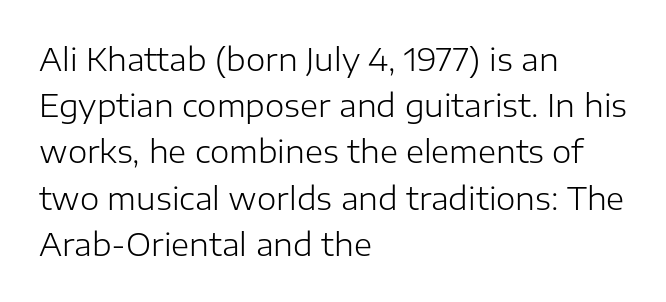
This rendering leaves character spacing at its baseline value. Serif or sans? Sans — the stroke terminals are bare. Line beginnings align vertically; line endings do not. If you drew a line through each stem, it would be perfectly vertical. Stem width sits at or under what a default text font uses.
